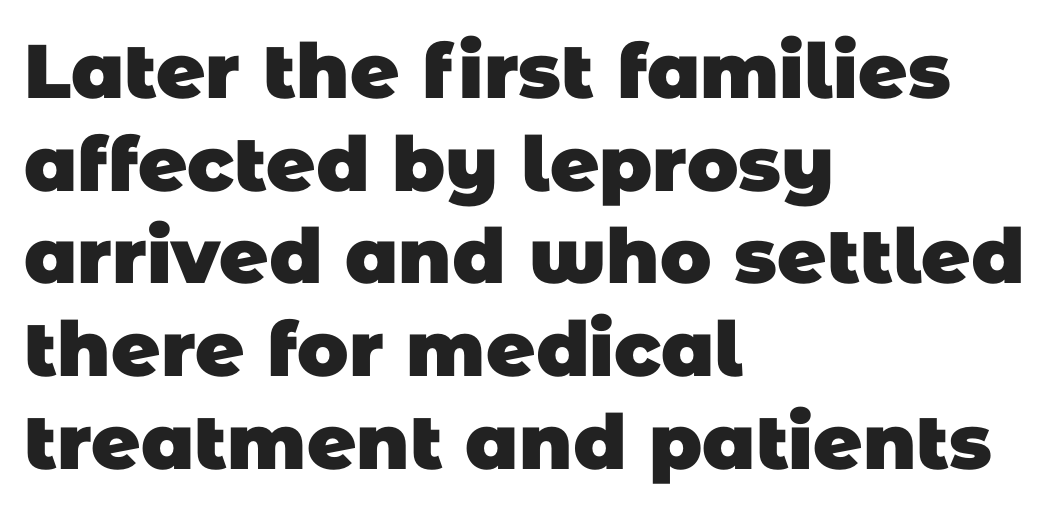
A bare baseline throughout the passage. Font category for this specimen: sans-serif. Tracking value appears to be zero — textbook default spacing. The rendering uses a bold face; every stroke is thick and dark.
